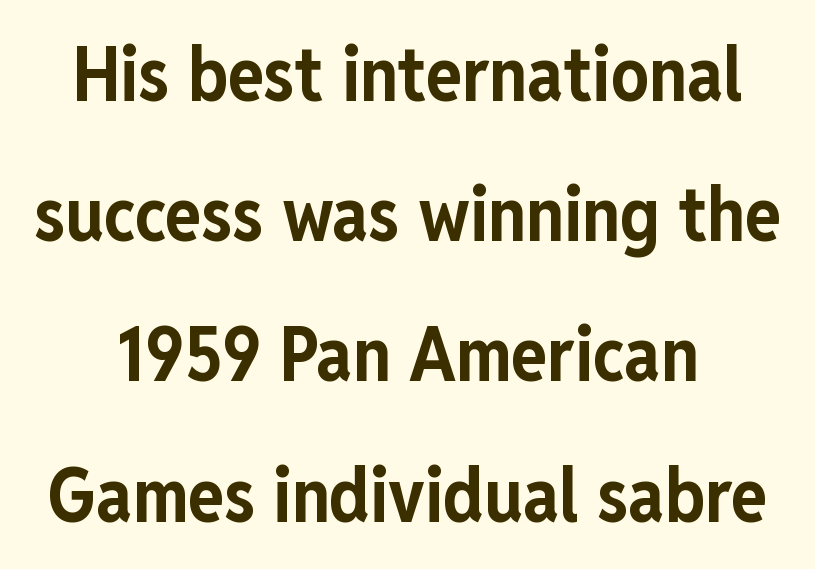
Q: Is the text bold? A: Yes.
Q: Is the text italic (slanted)? A: No, it is upright.
Q: Is the typeface a serif or a sans-serif typeface? A: Sans-serif.
Q: Is the text underlined? A: No.
Q: How is the paragraph aligned? A: Centered.
Q: Is the spacing between letters normal or unusually wide? A: Normal.
Q: Width (condensed, normal, or wide)? A: Condensed.
Q: Stroke contrast? A: Low.
Q: x-height? A: Medium.
Q: Monospaced? A: No.
